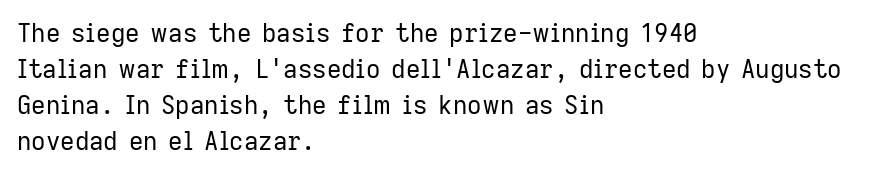
{"italic": "no", "bold": "no", "underline": "no", "align": "left", "line_spacing": "normal", "line_spacing_ratio": 1.44, "letter_spacing": "normal", "letter_spacing_em": 0.0, "glyph_px": 25}
